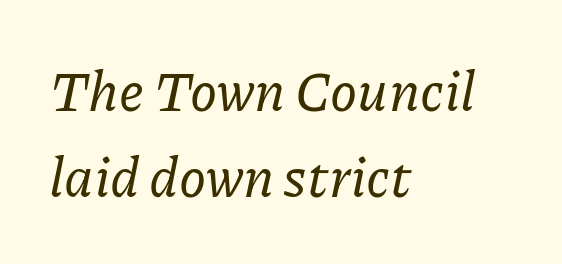
Q: Is the text italic (slanted)? A: Yes, it leans right by about 11 degrees.
Q: Is the typeface a serif or a sans-serif typeface? A: Serif.
Q: Is the text underlined? A: No.
Q: How is the paragraph aligned? A: Left-aligned.
Q: Is the spacing between letters normal or unusually wide? A: Normal.
Q: Is the spacing between lines tight, normal or loose? A: Normal.
Q: Width (condensed, normal, or wide)? A: Normal.
Q: Stroke contrast? A: Low.
Q: x-height? A: Medium.
Q: Monospaced? A: No.
